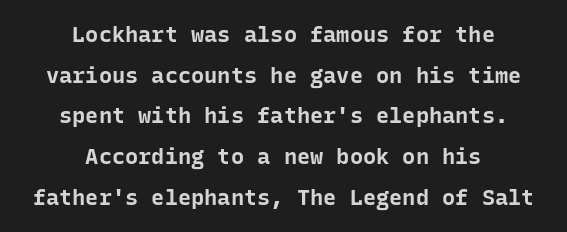
{"italic": "no", "bold": "yes", "underline": "no", "align": "center", "line_spacing_ratio": 1.85, "letter_spacing": "normal", "letter_spacing_em": 0.0, "glyph_px": 22}
